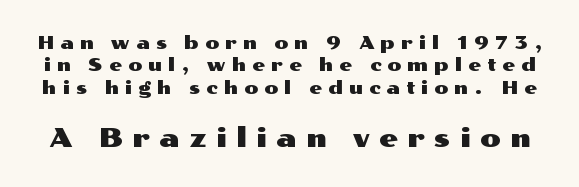
Size hierarchy here favors the trailing block over the leading one. This sample uses an upright cut, with every glyph sitting square on the baseline. Quick note: underline off. In terms of letterspacing, this is a distinctly airy, spread setting. The passage shown stacks its lines at a standard gap.
